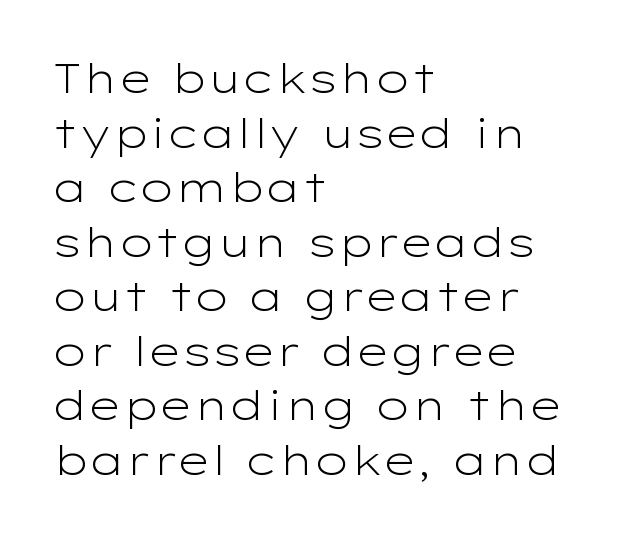
The image shows 41 px light, wide sans-serif type, upright; set left-aligned, normal line spacing (1.33x), normal letter spacing, not underlined; low stroke contrast and a medium x-height.
